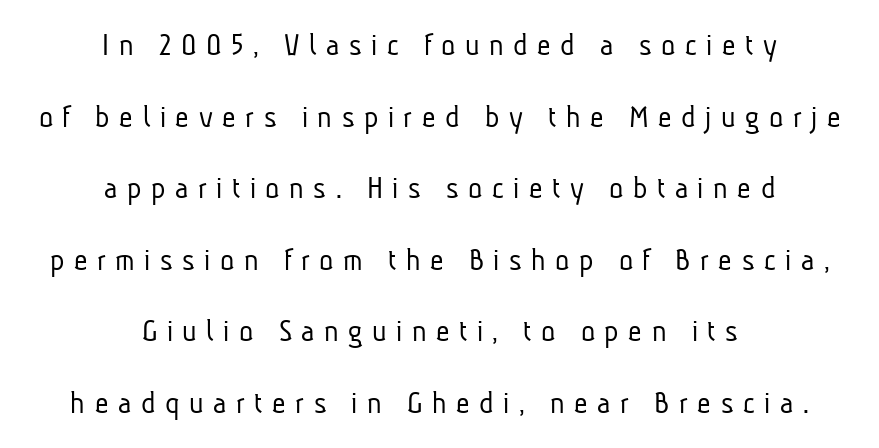
{"serif": "no", "bold": "no", "weight": "light", "width": "condensed", "stroke_contrast": "low", "x_height": "medium", "monospaced": "no", "underline": "no", "align": "center", "line_spacing": "loose", "line_spacing_ratio": 2.17, "letter_spacing": "wide", "letter_spacing_em": 0.29, "glyph_px": 33}
